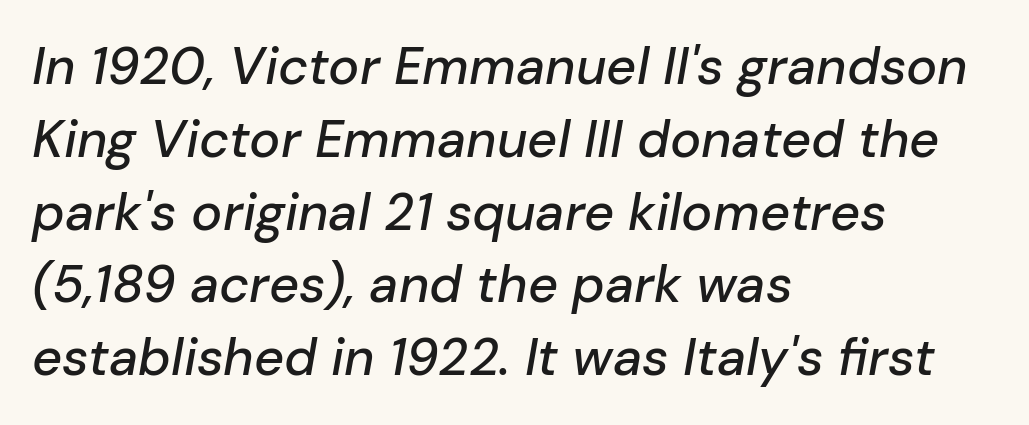
{"italic": "yes", "lean": "right", "slant_degrees": 10, "width": "normal", "stroke_contrast": "low", "x_height": "medium", "monospaced": "no", "underline": "no", "align": "left", "line_spacing": "normal", "line_spacing_ratio": 1.4, "letter_spacing": "normal", "letter_spacing_em": 0.0, "glyph_px": 52}
